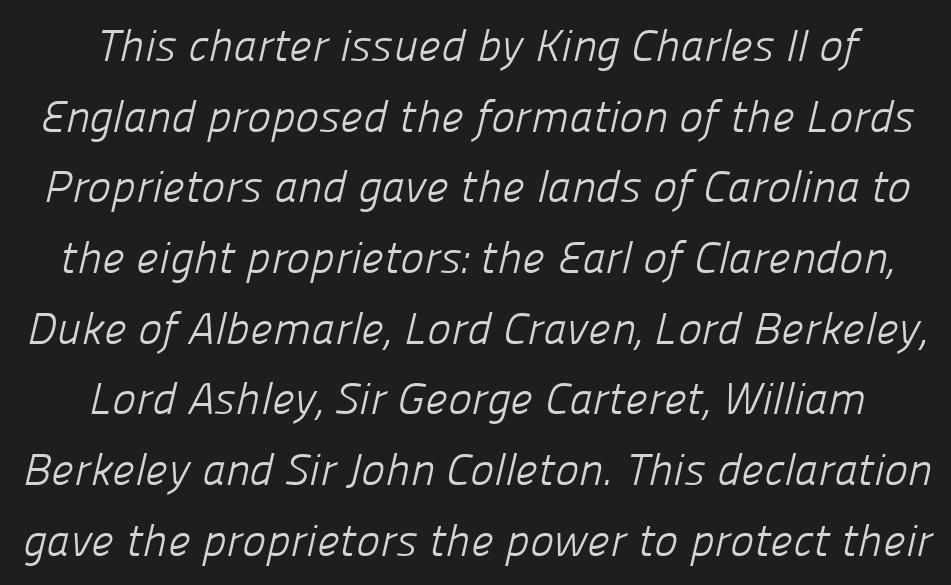
Looks like regular typesetting: each glyph gets only the width it needs. The glyphs are unaccompanied by any horizontal stroke below them. The glyphs in this specimen are sans serif. Is the type heavy? It reads as light-to-regular instead.
